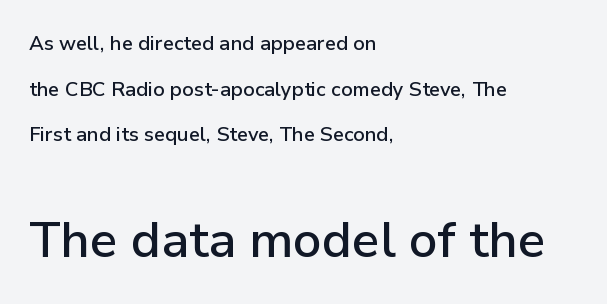
Q: Is the text italic (slanted)? A: No, it is upright.
Q: Is the typeface a serif or a sans-serif typeface? A: Sans-serif.
Q: Is the text underlined? A: No.
Q: How is the paragraph aligned? A: Left-aligned.
Q: Is the spacing between letters normal or unusually wide? A: Normal.
Q: Is the spacing between lines tight, normal or loose? A: Loose.
Q: Which block of text is set in a larger size, the first (top) or the second (bottom)? A: The second (bottom) one.
Q: Width (condensed, normal, or wide)? A: Normal.
Q: Stroke contrast? A: Low.
Q: x-height? A: Medium.
Q: Monospaced? A: No.
